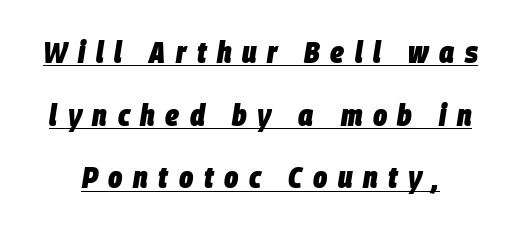
{"italic": "yes", "lean": "right", "slant_degrees": 9, "bold": "yes", "weight": "heavy", "width": "condensed", "stroke_contrast": "low", "x_height": "large", "monospaced": "no", "underline": "yes", "line_spacing": "loose", "line_spacing_ratio": 2.09, "letter_spacing": "wide", "letter_spacing_em": 0.35, "glyph_px": 30}
